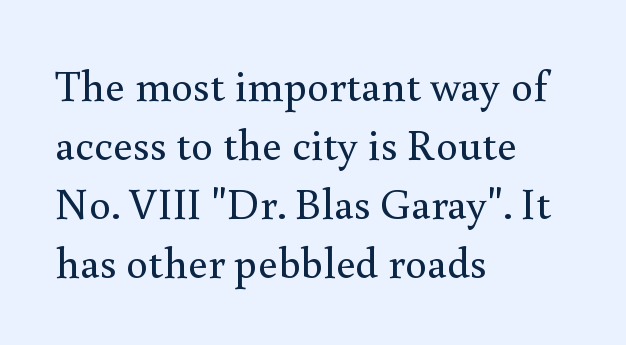
The image shows 44 px regular-weight serif type, upright; set left-aligned, normal line spacing (1.34x), normal letter spacing, not underlined; a small x-height.
